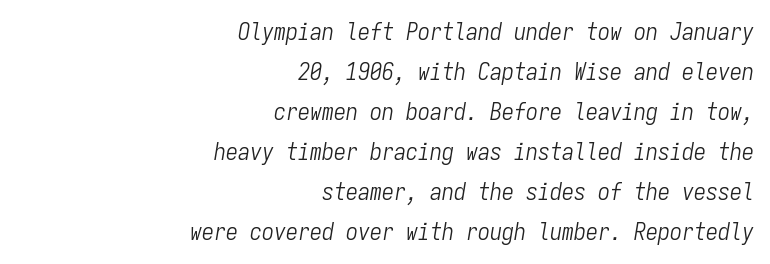
Q: Is the text bold? A: No.
Q: Is the text italic (slanted)? A: Yes, it leans right by about 9 degrees.
Q: Is the text underlined? A: No.
Q: How is the paragraph aligned? A: Right-aligned.
Q: Is the spacing between letters normal or unusually wide? A: Normal.
Q: Is the spacing between lines tight, normal or loose? A: Normal.
